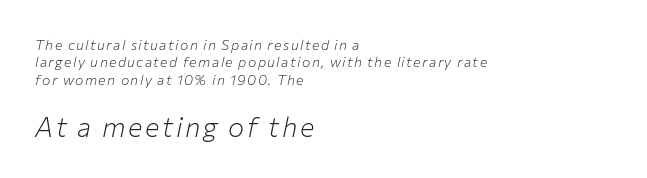
{"italic": "yes", "lean": "right", "slant_degrees": 12, "bold": "no", "underline": "no", "align": "left", "line_spacing_ratio": 1.24, "larger_block": "second", "size_ratio": 1.93, "glyph_px": 27}
